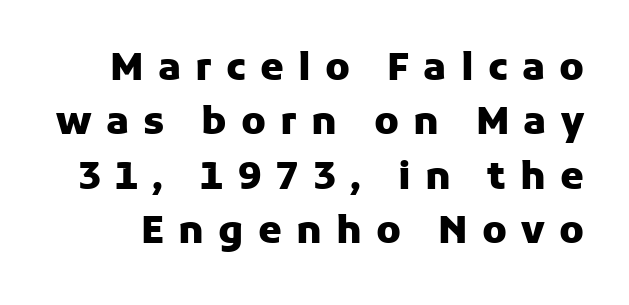
Q: Is the text bold? A: Yes.
Q: Is the text italic (slanted)? A: No, it is upright.
Q: Is the typeface a serif or a sans-serif typeface? A: Sans-serif.
Q: Is the text underlined? A: No.
Q: Is the spacing between letters normal or unusually wide? A: Unusually wide.
Q: Is the spacing between lines tight, normal or loose? A: Normal.
Q: Width (condensed, normal, or wide)? A: Normal.
Q: Stroke contrast? A: Low.
Q: x-height? A: Medium.
Q: Monospaced? A: No.
